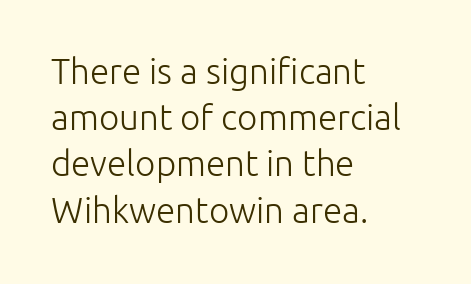
Summary of vertical rhythm: regular, with standard interline spacing. Students, note that the glyphs here touch the page at normal intervals. The specimen omits any rule beneath the text block's lines. Weight: regular or lighter. The specimen reads as upright at a glance. Teacher's note: observe the even left margin — that is flush-left alignment.
